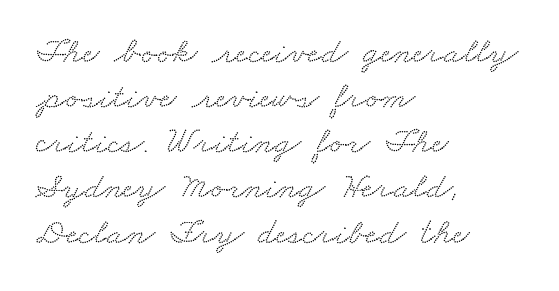
Where is the straight margin? On the left. Descenders hang freely into open space. Check where the strokes stop: tiny serifs finish them off. Each letter keeps its own natural width here, so spacing adapts to shape.
